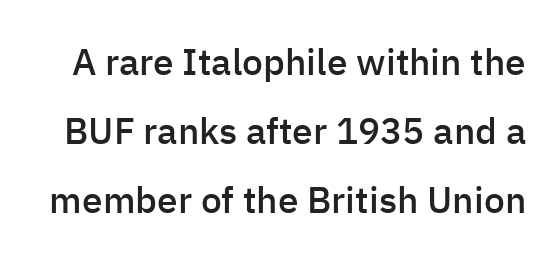
Characters follow at the spacing the type designer built in. On the weight axis this lands at semibold, roughly 600. Tall strokes in this sample are plumb rather than angled. Type without underlining.
